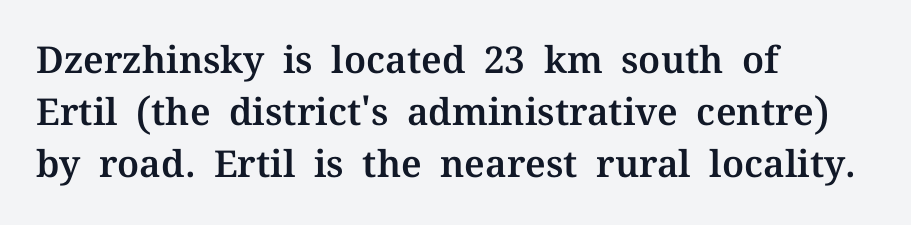
{"serif": "yes", "italic": "no", "width": "normal", "stroke_contrast": "medium", "x_height": "medium", "monospaced": "no", "underline": "no", "align": "left", "line_spacing": "normal", "line_spacing_ratio": 1.4, "letter_spacing": "normal", "letter_spacing_em": 0.0, "glyph_px": 37}
